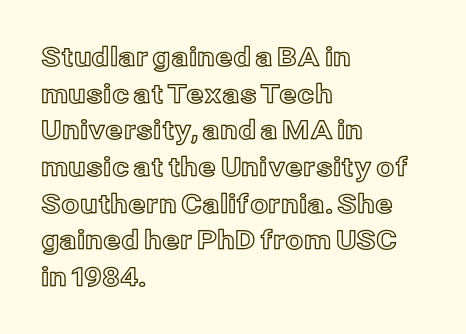
Here the glyphs are tracked normally, forming tight word shapes. Upright lettering throughout. Underline: absent. The lines are quadded left.
